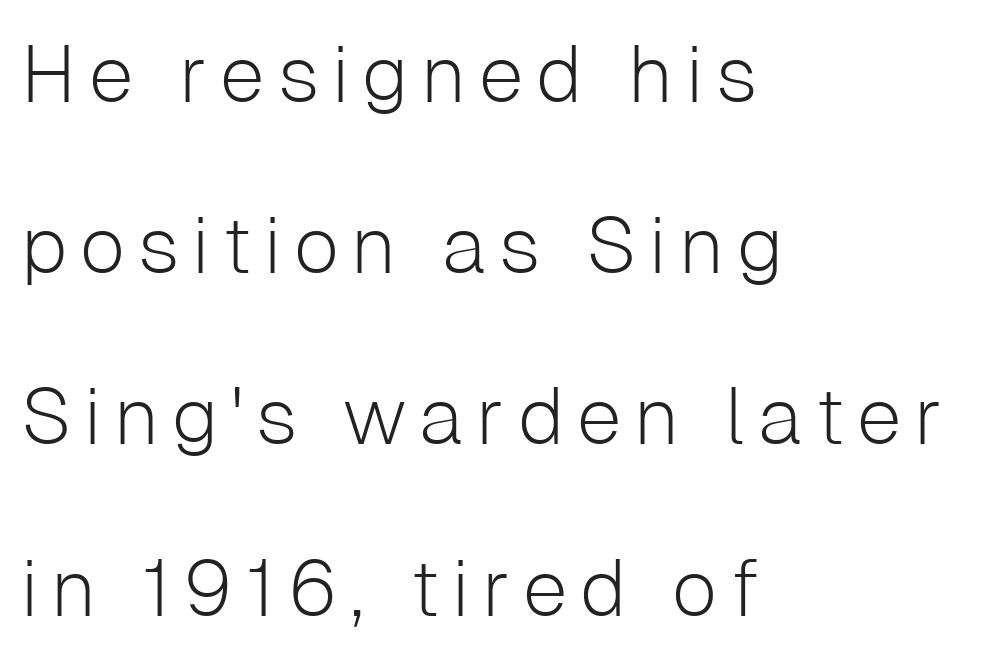
The image shows 80 px light sans-serif type, upright; set left-aligned, loose line spacing (2.14x), not underlined; low stroke contrast and a medium x-height.
